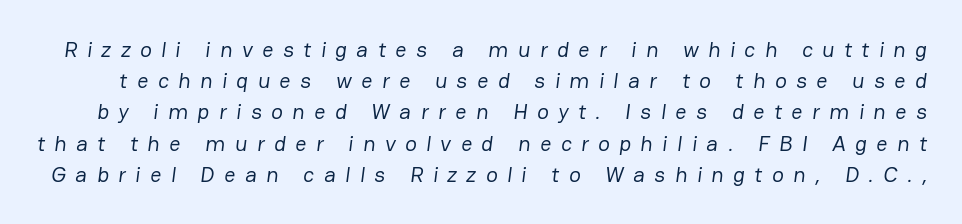
The image shows 22 px text type; set normal line spacing (1.42x), unusually wide letter spacing (+0.43 em), not underlined.
